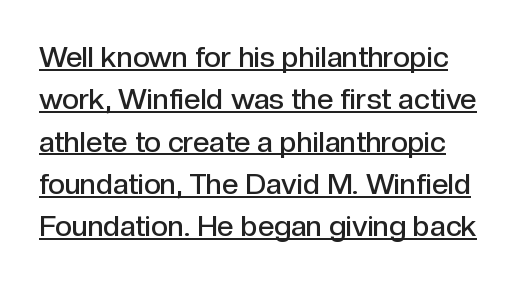
{"serif": "no", "italic": "no", "bold": "semi", "weight": "semibold", "width": "normal", "x_height": "medium", "monospaced": "no", "underline": "yes", "align": "left", "line_spacing": "normal", "line_spacing_ratio": 1.46, "letter_spacing": "normal", "letter_spacing_em": 0.0, "glyph_px": 29}
